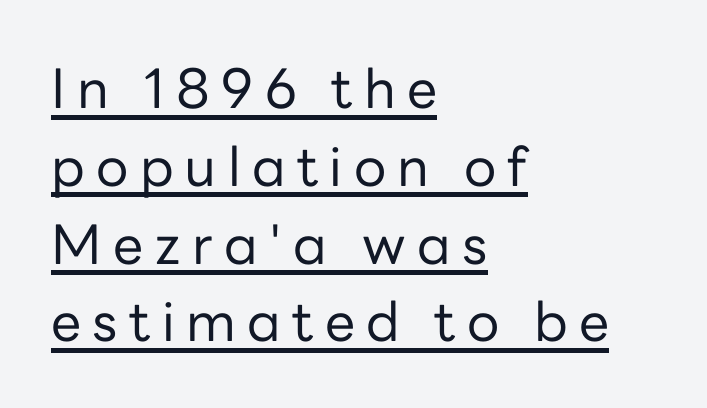
{"serif": "no", "italic": "no", "bold": "no", "weight": "regular", "width": "normal", "stroke_contrast": "low", "x_height": "medium", "monospaced": "no", "underline": "yes", "align": "left", "line_spacing": "normal", "line_spacing_ratio": 1.44, "letter_spacing": "wide", "letter_spacing_em": 0.21, "glyph_px": 54}
